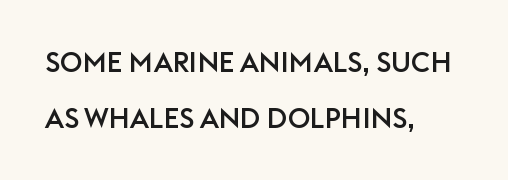
Q: Is the text italic (slanted)? A: No, it is upright.
Q: Is the typeface a serif or a sans-serif typeface? A: Sans-serif.
Q: Is the text underlined? A: No.
Q: How is the paragraph aligned? A: Left-aligned.
Q: Is the spacing between letters normal or unusually wide? A: Normal.
Q: Is the spacing between lines tight, normal or loose? A: Loose.
Q: Width (condensed, normal, or wide)? A: Normal.
Q: Stroke contrast? A: Low.
Q: x-height? A: Large.
Q: Monospaced? A: No.
